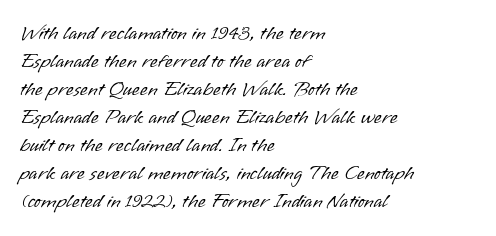
{"bold": "no", "underline": "no", "align": "left", "line_spacing": "normal", "line_spacing_ratio": 1.4, "letter_spacing": "normal", "letter_spacing_em": 0.0, "glyph_px": 20}
